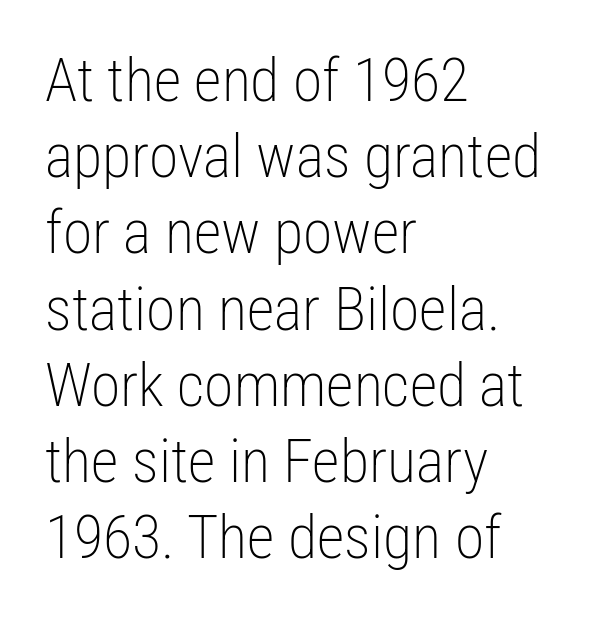
Q: Is the text bold? A: No.
Q: Is the text italic (slanted)? A: No, it is upright.
Q: Is the typeface a serif or a sans-serif typeface? A: Sans-serif.
Q: Is the text underlined? A: No.
Q: How is the paragraph aligned? A: Left-aligned.
Q: Is the spacing between letters normal or unusually wide? A: Normal.
Q: Is the spacing between lines tight, normal or loose? A: Normal.
Q: Width (condensed, normal, or wide)? A: Condensed.
Q: Stroke contrast? A: Low.
Q: x-height? A: Medium.
Q: Monospaced? A: No.
